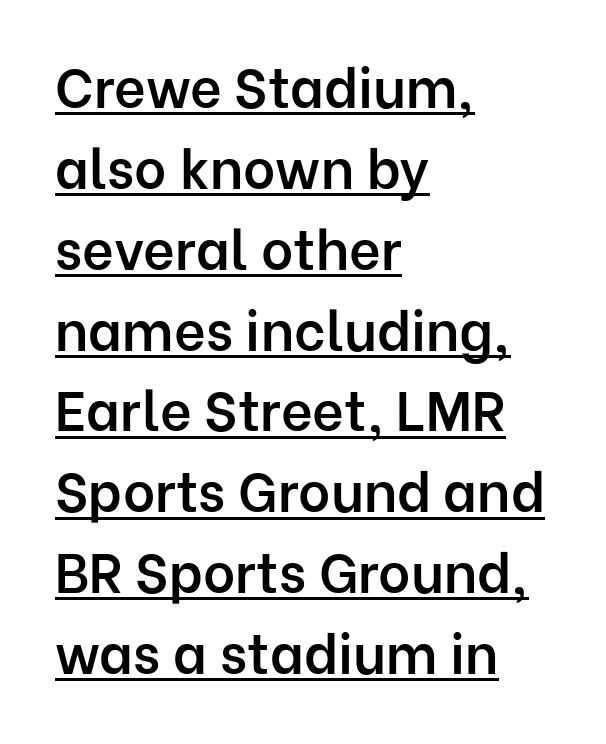
{"serif": "no", "italic": "no", "bold": "semi", "weight": "semibold", "width": "normal", "stroke_contrast": "low", "x_height": "medium", "monospaced": "no", "underline": "yes", "align": "left", "line_spacing": "normal", "line_spacing_ratio": 1.47, "letter_spacing": "normal", "letter_spacing_em": 0.0, "glyph_px": 55}
